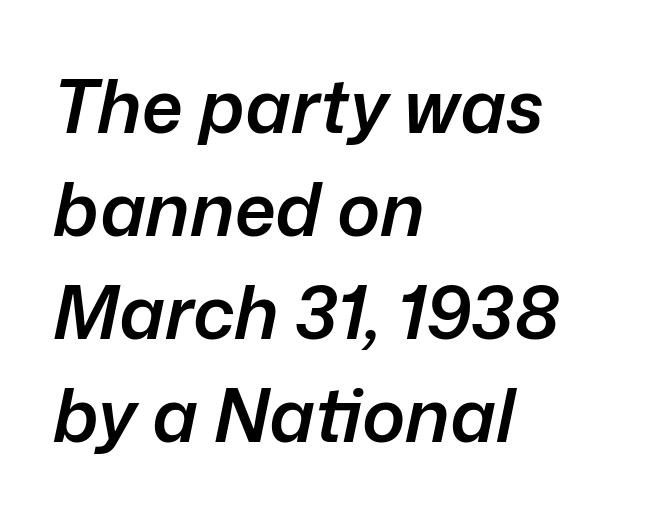
{"italic": "yes", "lean": "right", "slant_degrees": 12, "bold": "semi", "weight": "semibold", "width": "normal", "stroke_contrast": "low", "x_height": "medium", "monospaced": "no", "underline": "no", "align": "left", "line_spacing": "normal", "line_spacing_ratio": 1.41, "letter_spacing": "normal", "letter_spacing_em": 0.0, "glyph_px": 73}
